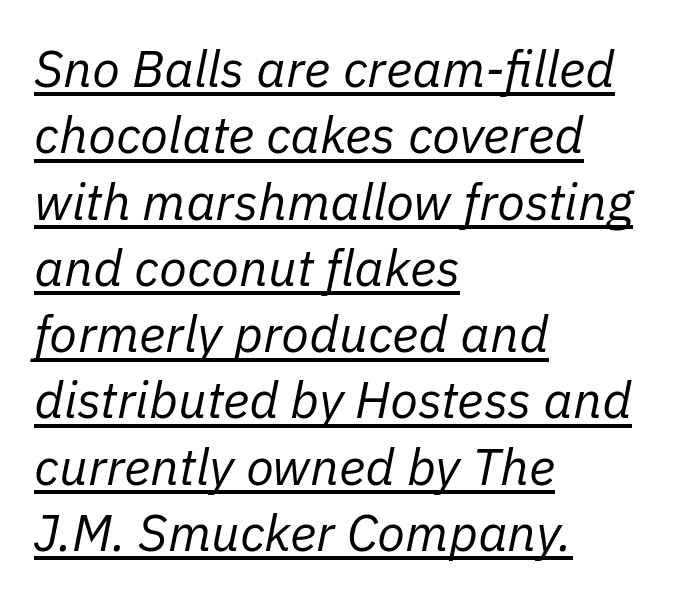
The image shows 51 px regular-weight type, italic (leaning right); set left-aligned, normal line spacing (1.3x), normal letter spacing, underlined; low stroke contrast and a medium x-height.
